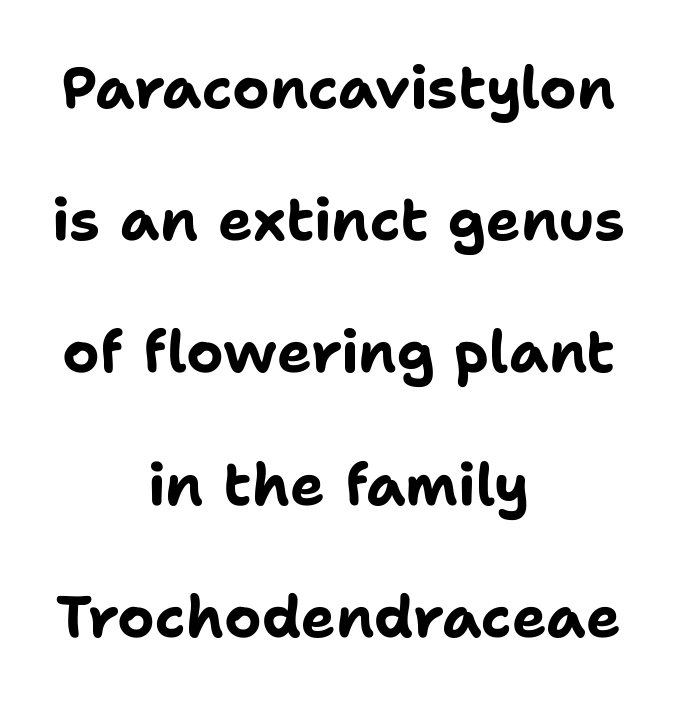
A roman cut, with each character standing at attention. The vertical gap from one line to the next is large. Looks like regular typesetting: each glyph gets only the width it needs. What stands out about the letter spacing? Nothing — it is the standard amount. Check the space under the baseline: it is left empty.
